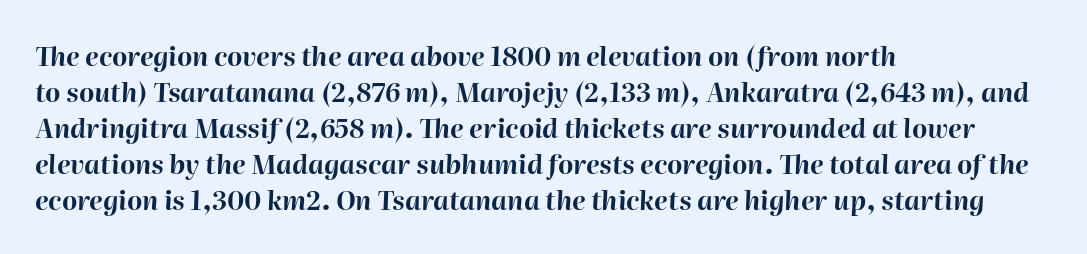
Q: Is the text bold? A: Yes.
Q: Is the text italic (slanted)? A: Yes, it leans right by about 2 degrees.
Q: Is the text underlined? A: No.
Q: How is the paragraph aligned? A: Left-aligned.
Q: Is the spacing between letters normal or unusually wide? A: Normal.
Q: Is the spacing between lines tight, normal or loose? A: Normal.
